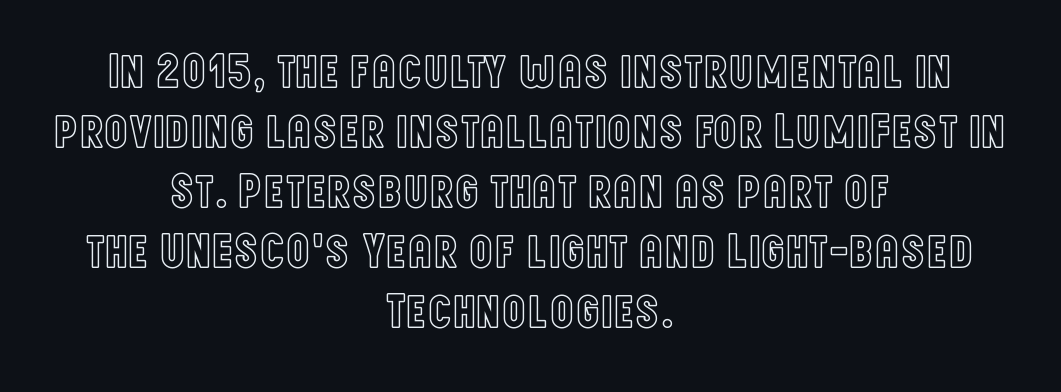
Ordinary non-slanted type is in use. Check under the words: just untouched page. How are the letters spaced? Ordinarily, with no added tracking. In CSS terms this would be text-align: center.
